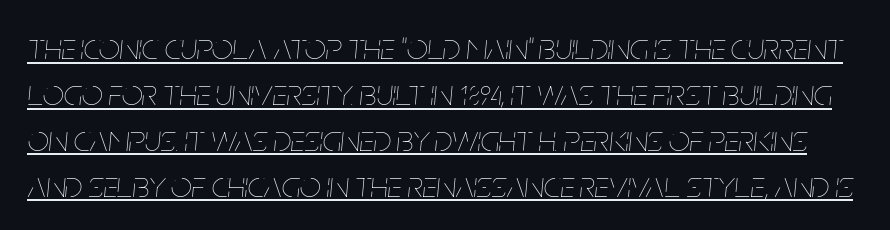
Note the varied advance widths — an 'i' is clearly narrower than an 'm'. There's an unmistakable incline to the writing here. Honestly, the underline is the first thing you notice here. Between one letter and the next there's only the usual sliver of space.
